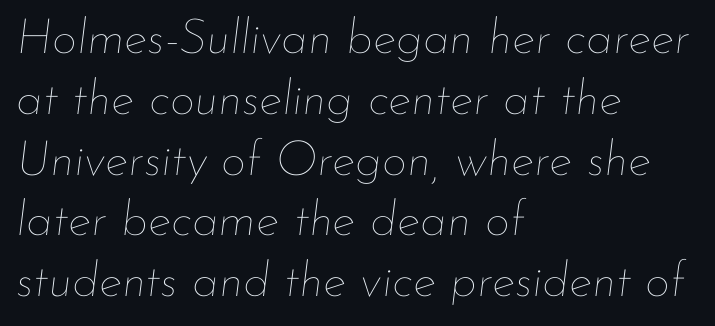
Varying glyph widths throughout — classic text-font behaviour. The axis of the letterforms is tilted away from vertical. Nothing unusual about the tracking: characters are spaced as the font intends. Descender tails drop into unmarked territory. Horizontally, the lines are justified to the leading edge only. No heavy texture on the line: the type isn't bold.
